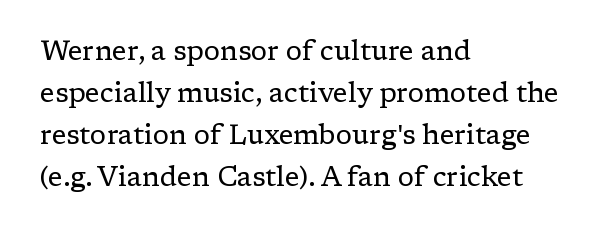
{"italic": "no", "bold": "no", "underline": "no", "align": "left", "line_spacing": "normal", "line_spacing_ratio": 1.55, "letter_spacing": "normal", "letter_spacing_em": 0.0, "glyph_px": 27}
